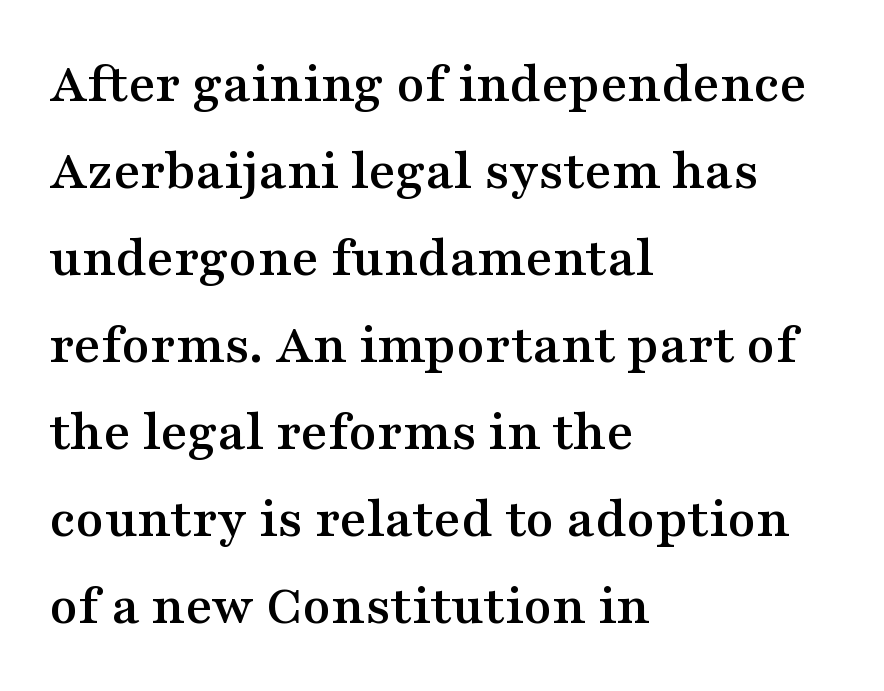
{"serif": "yes", "italic": "no", "width": "wide", "stroke_contrast": "medium", "x_height": "medium", "monospaced": "no", "underline": "no", "align": "left", "line_spacing": "normal", "line_spacing_ratio": 1.5, "letter_spacing": "normal", "letter_spacing_em": 0.0, "glyph_px": 58}
